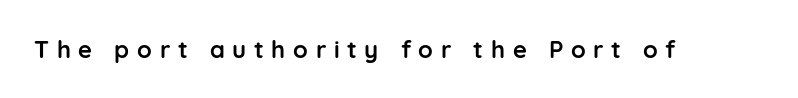
The image shows 24 px bold type, upright; set unusually wide letter spacing (+0.32 em), not underlined.
